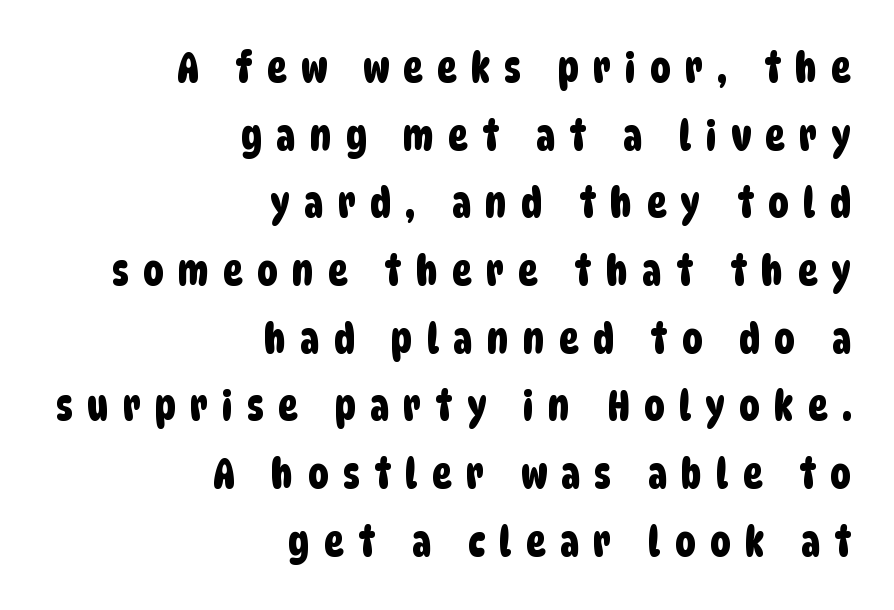
Horizontal alignment here is rightward, an uncommon choice for prose. Characters follow at a spacing far wider than the type designer built in. The rendering shows plain stroke endings on the letterforms — a sans-serif design. Honestly, the row spacing looks completely unremarkable. The space directly below the letters is spotless. These lines are rendered in a variable-pitch font.
